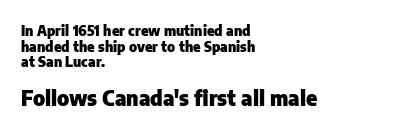
Q: Is the text bold? A: Yes.
Q: Is the text italic (slanted)? A: No, it is upright.
Q: Is the text underlined? A: No.
Q: How is the paragraph aligned? A: Left-aligned.
Q: Is the spacing between letters normal or unusually wide? A: Normal.
Q: Is the spacing between lines tight, normal or loose? A: Tight.
Q: Which block of text is set in a larger size, the first (top) or the second (bottom)? A: The second (bottom) one.
